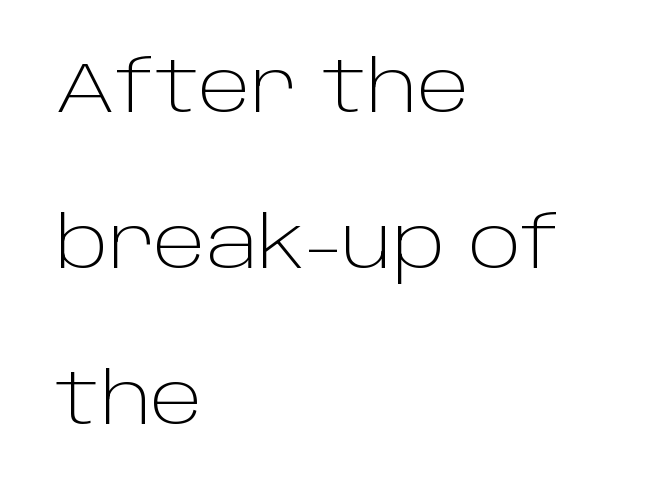
{"serif": "no", "italic": "no", "bold": "no", "weight": "light", "width": "normal", "stroke_contrast": "low", "x_height": "large", "monospaced": "no", "underline": "no", "align": "left", "line_spacing": "loose", "line_spacing_ratio": 2.2, "letter_spacing": "normal", "letter_spacing_em": 0.0, "glyph_px": 71}
